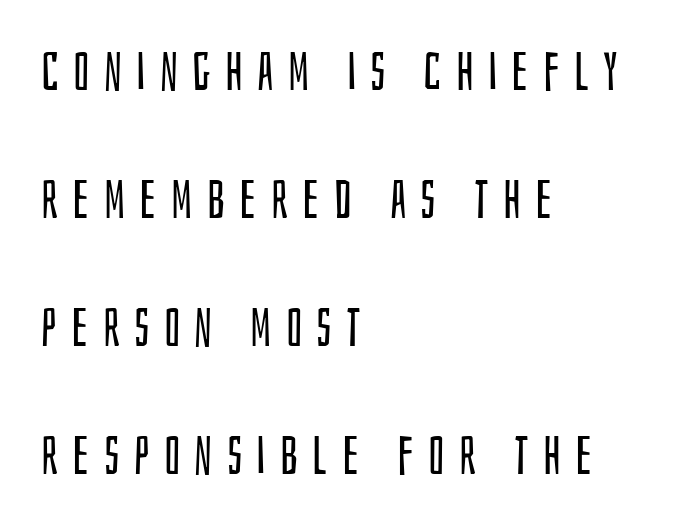
{"serif": "no", "italic": "no", "bold": "no", "weight": "regular", "width": "condensed", "stroke_contrast": "low", "x_height": "large", "monospaced": "no", "underline": "no", "align": "left", "line_spacing": "loose", "line_spacing_ratio": 2.37, "letter_spacing": "wide", "letter_spacing_em": 0.26, "glyph_px": 54}
